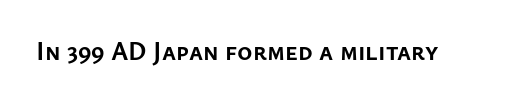
The image shows 26 px bold type, upright; set normal letter spacing, not underlined.
